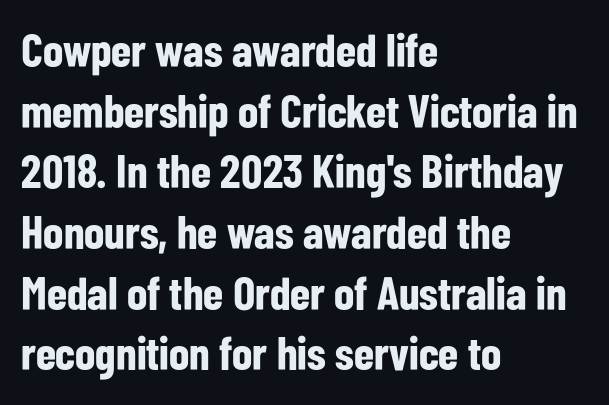
Q: Is the text bold? A: Yes.
Q: Is the text italic (slanted)? A: No, it is upright.
Q: Is the typeface a serif or a sans-serif typeface? A: Sans-serif.
Q: Is the text underlined? A: No.
Q: How is the paragraph aligned? A: Left-aligned.
Q: Is the spacing between letters normal or unusually wide? A: Normal.
Q: Is the spacing between lines tight, normal or loose? A: Normal.
Q: Width (condensed, normal, or wide)? A: Condensed.
Q: Stroke contrast? A: Low.
Q: x-height? A: Medium.
Q: Monospaced? A: No.
